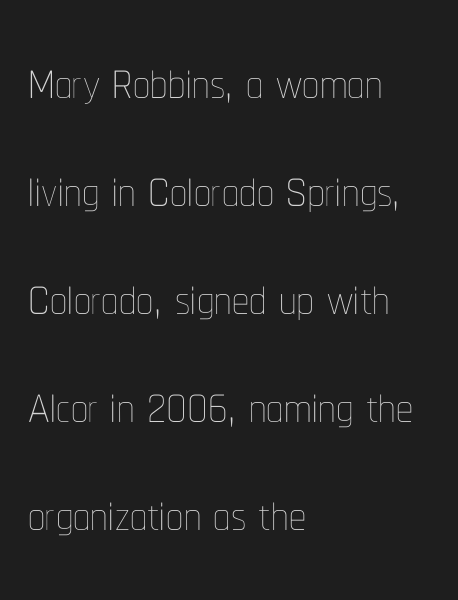
The image shows 68 px thin, condensed type, upright; set left-aligned, normal line spacing (1.59x), normal letter spacing, not underlined; low stroke contrast and a medium x-height.
